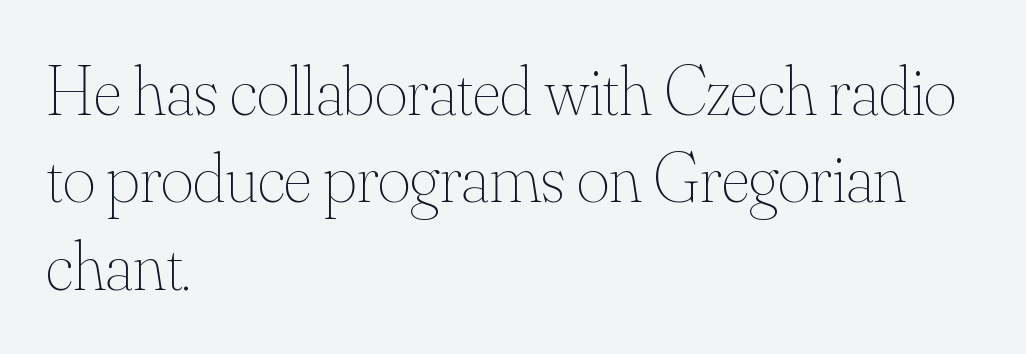
{"italic": "no", "bold": "no", "weight": "thin", "width": "normal", "stroke_contrast": "medium", "x_height": "small", "monospaced": "no", "underline": "no", "align": "left", "line_spacing": "normal", "line_spacing_ratio": 1.25, "letter_spacing": "normal", "letter_spacing_em": 0.0, "glyph_px": 70}
